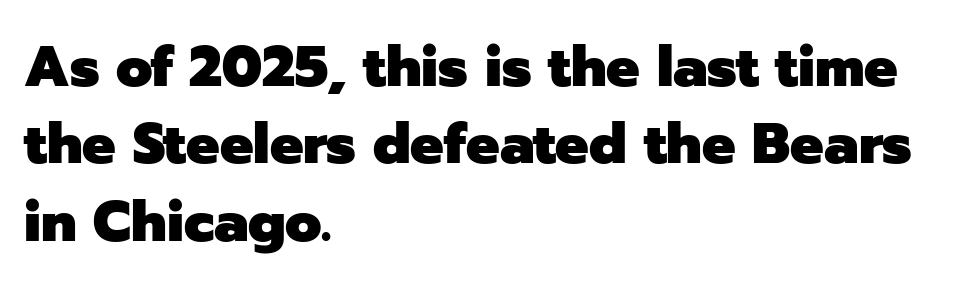
Vertical spacing — default. The paragraph has a hard left edge and a soft right edge. Rule under the text: the space is simply empty. In terms of letterform style, serifs are entirely absent. Character widths vary here, with narrow letters taking less room than wide ones. Characters remain perfectly vertical along every line.
